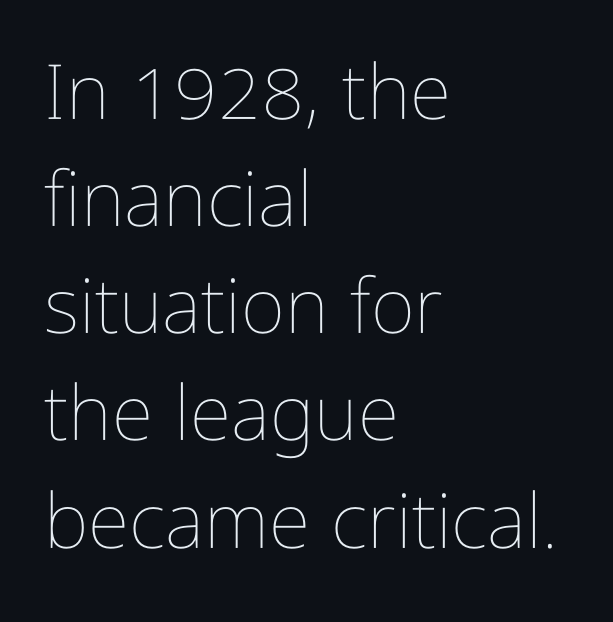
{"italic": "no", "bold": "no", "weight": "thin", "width": "condensed", "stroke_contrast": "low", "x_height": "medium", "monospaced": "no", "underline": "no", "align": "left", "line_spacing": "normal", "line_spacing_ratio": 1.41, "letter_spacing": "normal", "letter_spacing_em": 0.0, "glyph_px": 76}
